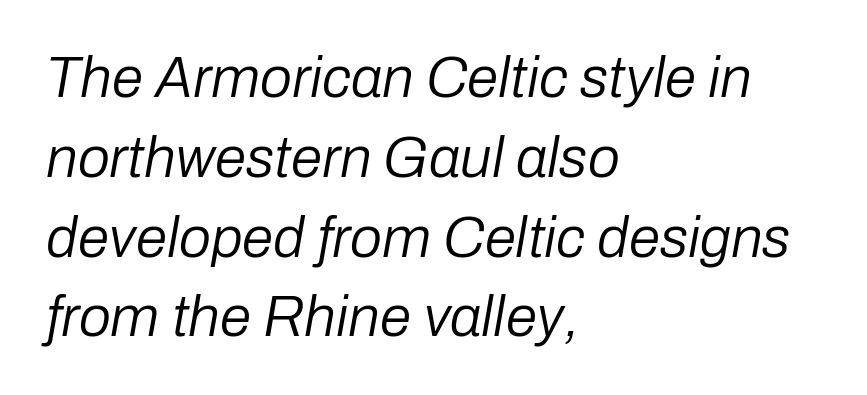
This rendering features lettering with no underline. Note the varied advance widths — an 'i' is clearly narrower than an 'm'. In terms of leading, this rendering sits right in the middle. You can tell it's italic because the verticals aren't actually vertical. No extra tracking has been applied to these lines.
